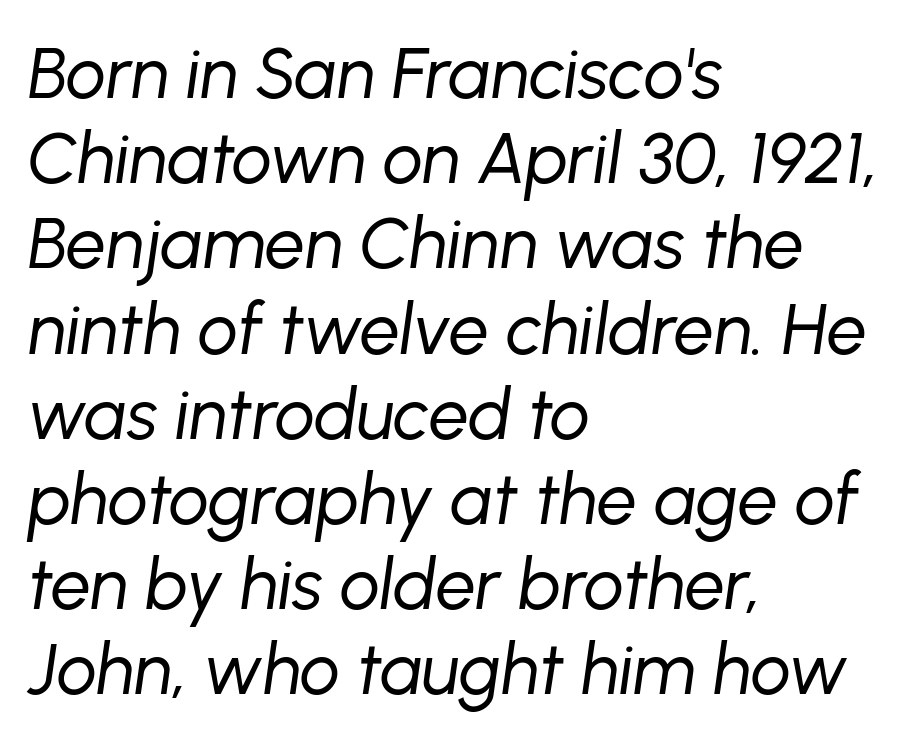
Short and long lines alike share a common starting point at left. The letters are slanted; this is an italic face. Is the type heavy? It reads as light-to-regular instead. Looks like regular typesetting: each glyph gets only the width it needs. Decoration check: the copy has no underline. What stands out about the letter spacing? Nothing — it is the standard amount.
